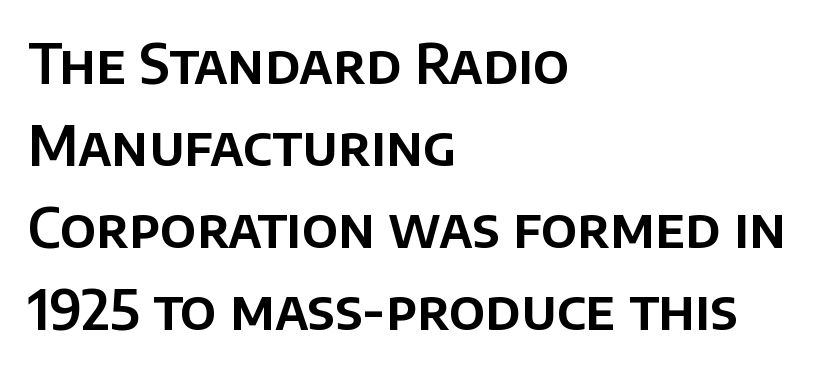
The image shows 54 px sans-serif type, upright; set left-aligned, normal line spacing (1.52x), normal letter spacing, not underlined; low stroke contrast and a large x-height.
